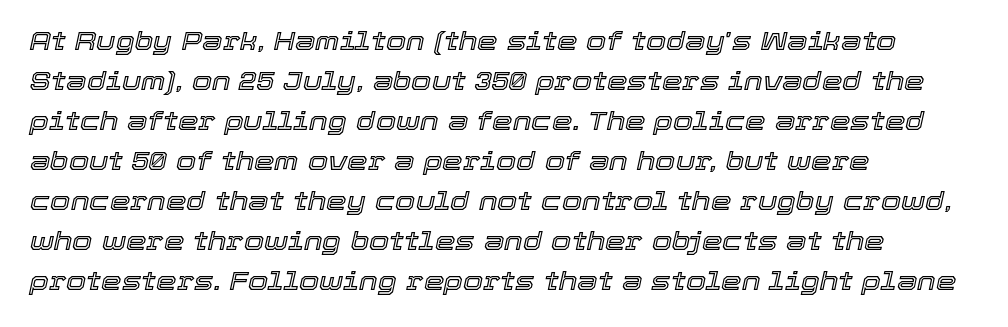
The image shows 26 px text type, italic (leaning right); set left-aligned, normal line spacing (1.54x), normal letter spacing, not underlined.
